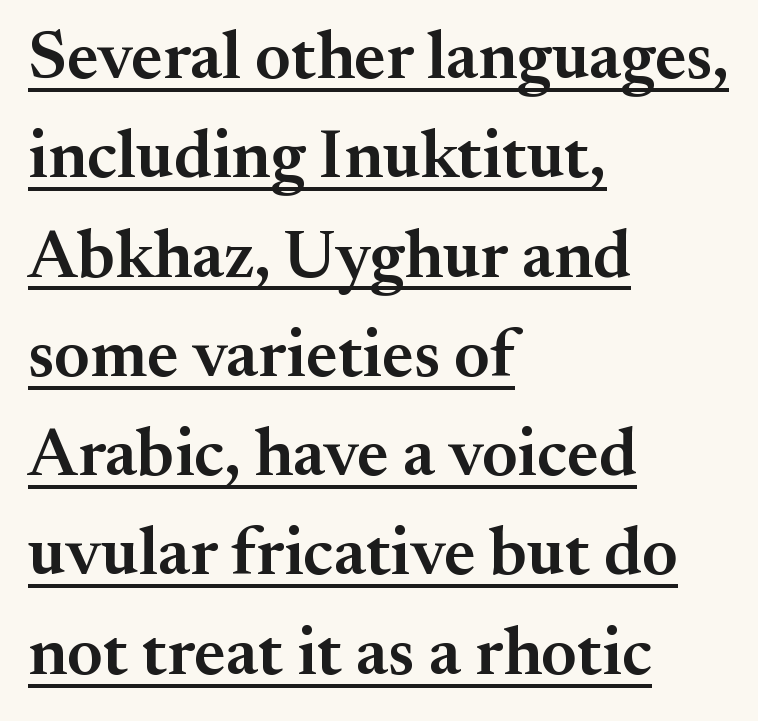
{"serif": "yes", "italic": "no", "bold": "semi", "weight": "semibold", "width": "normal", "stroke_contrast": "medium", "x_height": "small", "monospaced": "no", "underline": "yes", "align": "left", "line_spacing": "normal", "line_spacing_ratio": 1.46, "letter_spacing": "normal", "letter_spacing_em": 0.0, "glyph_px": 68}
